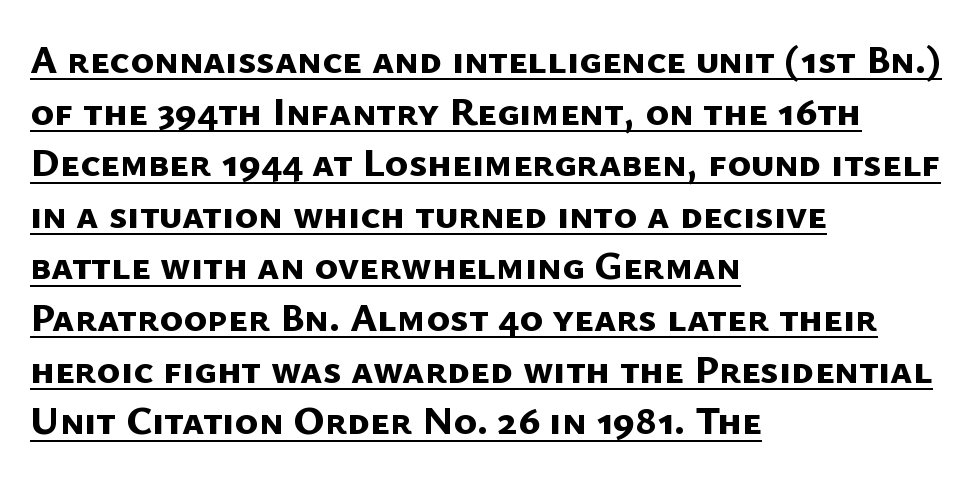
Looks like regular typesetting: each glyph gets only the width it needs. Caption: standard tracking, unaltered. The line-height multiplier appears to be the usual default. The rendered words wear a rule along their underside. In terms of letterform style, serifs are entirely absent.
